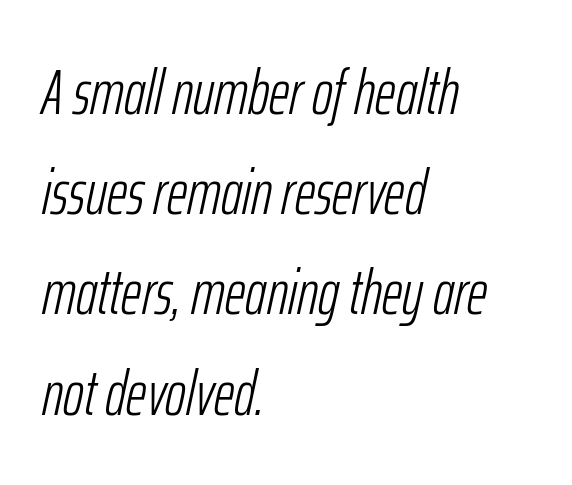
Q: Is the text bold? A: No.
Q: Is the text italic (slanted)? A: Yes, it leans right by about 12 degrees.
Q: Is the text underlined? A: No.
Q: How is the paragraph aligned? A: Left-aligned.
Q: Is the spacing between letters normal or unusually wide? A: Normal.
Q: Is the spacing between lines tight, normal or loose? A: Normal.
Q: Width (condensed, normal, or wide)? A: Condensed.
Q: Stroke contrast? A: Low.
Q: x-height? A: Medium.
Q: Monospaced? A: No.
